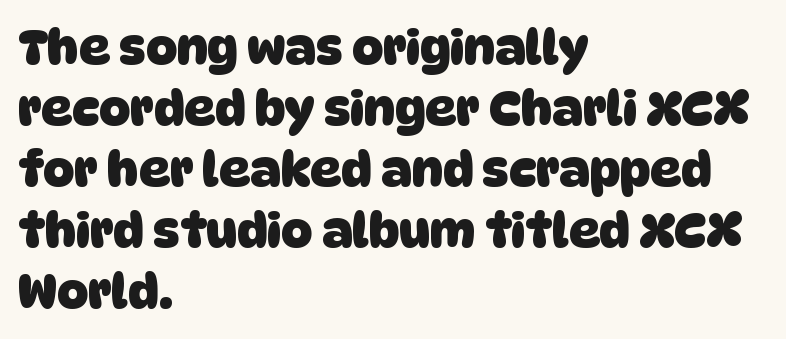
The image shows 48 px heavy sans-serif type; set left-aligned, normal line spacing (1.27x), normal letter spacing, not underlined; low stroke contrast and a large x-height.
